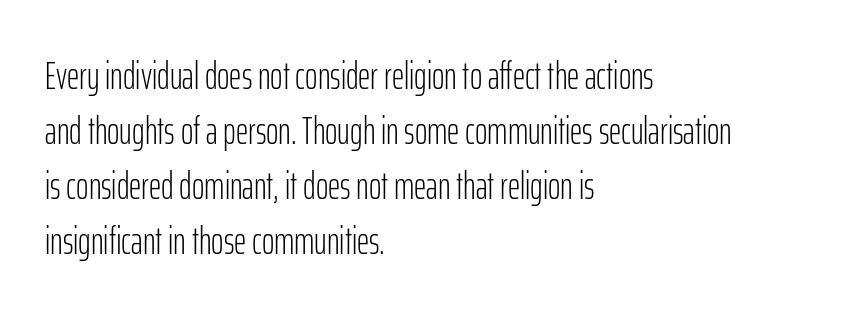
Q: Is the text bold? A: No.
Q: Is the text italic (slanted)? A: No, it is upright.
Q: Is the typeface a serif or a sans-serif typeface? A: Sans-serif.
Q: Is the text underlined? A: No.
Q: How is the paragraph aligned? A: Left-aligned.
Q: Is the spacing between letters normal or unusually wide? A: Normal.
Q: Is the spacing between lines tight, normal or loose? A: Normal.
Q: Width (condensed, normal, or wide)? A: Condensed.
Q: Stroke contrast? A: Low.
Q: x-height? A: Medium.
Q: Monospaced? A: No.
